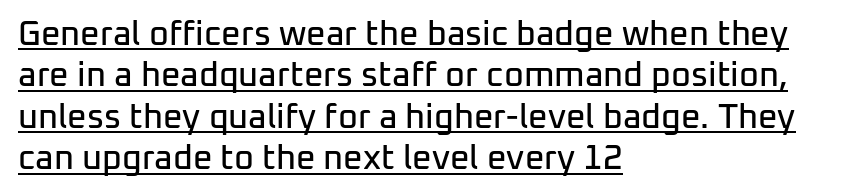
The image shows 34 px sans-serif type, upright; set left-aligned, line spacing 1.22x, normal letter spacing, underlined; low stroke contrast and a medium x-height.
